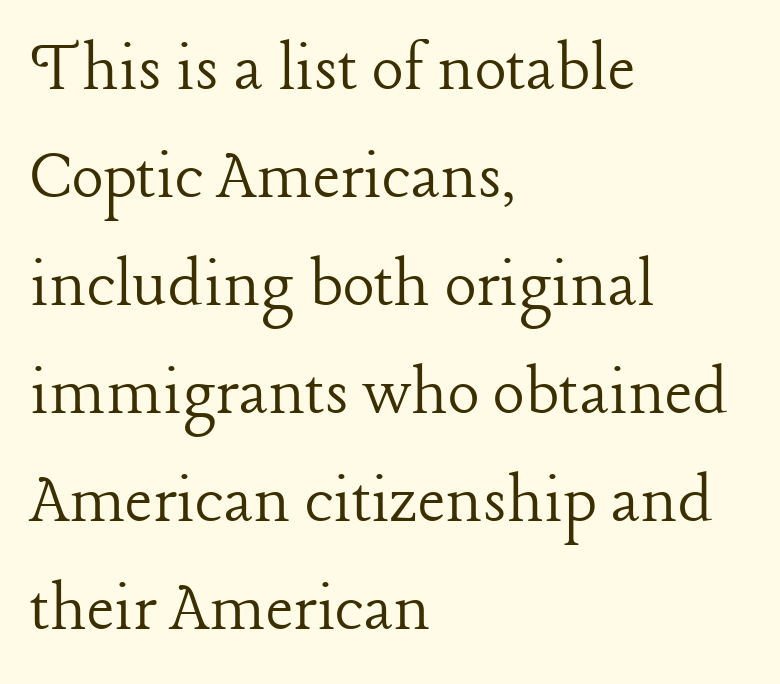
The image shows 75 px light serif type, upright; set left-aligned, normal line spacing (1.44x), normal letter spacing, not underlined; low stroke contrast and a medium x-height.
